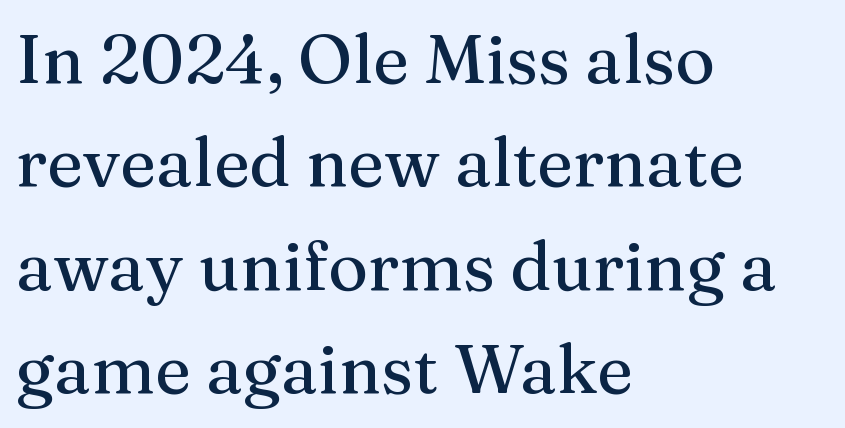
{"serif": "yes", "italic": "no", "width": "normal", "stroke_contrast": "medium", "x_height": "medium", "monospaced": "no", "underline": "no", "align": "left", "line_spacing": "normal", "line_spacing_ratio": 1.52, "letter_spacing": "normal", "letter_spacing_em": 0.0, "glyph_px": 68}
